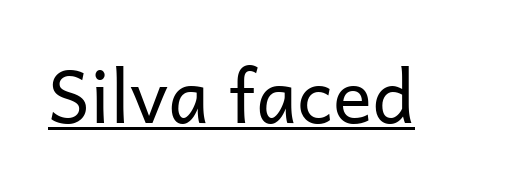
The image shows 73 px regular-weight sans-serif type, upright; set normal letter spacing, underlined; low stroke contrast and a medium x-height.
